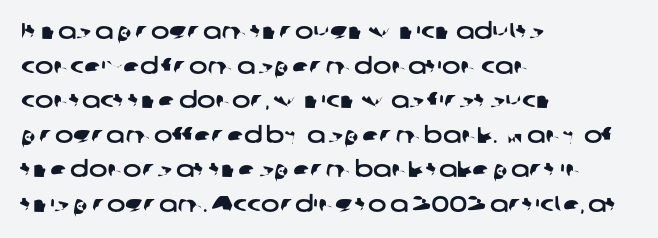
Q: Is the text underlined? A: No.
Q: How is the paragraph aligned? A: Left-aligned.
Q: Is the spacing between letters normal or unusually wide? A: Normal.
Q: Is the spacing between lines tight, normal or loose? A: Normal.
